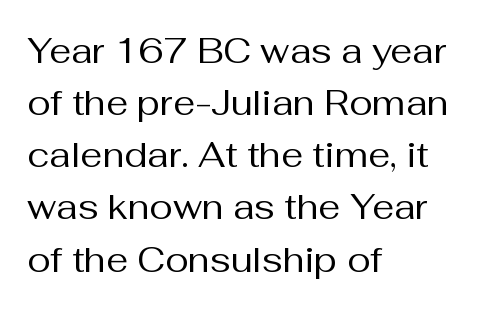
Q: Is the text bold? A: No.
Q: Is the text italic (slanted)? A: No, it is upright.
Q: Is the typeface a serif or a sans-serif typeface? A: Sans-serif.
Q: Is the text underlined? A: No.
Q: How is the paragraph aligned? A: Left-aligned.
Q: Is the spacing between letters normal or unusually wide? A: Normal.
Q: Is the spacing between lines tight, normal or loose? A: Normal.
Q: Width (condensed, normal, or wide)? A: Normal.
Q: Stroke contrast? A: Medium.
Q: x-height? A: Medium.
Q: Monospaced? A: No.
